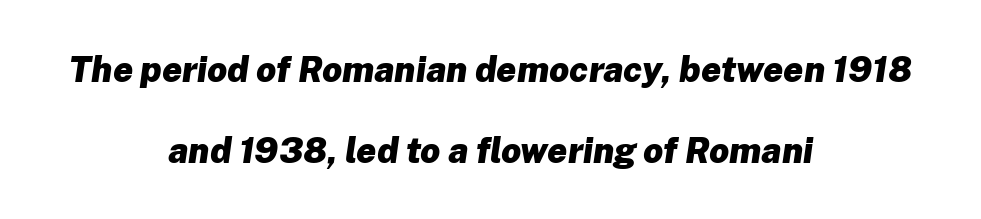
One-word summary of the alignment: center. A full-strength bold gives these letters their thick strokes. These lines were composed using italics. The letters advance in unequal steps, a hallmark of proportional type. Check the space under the baseline: it is left empty.
